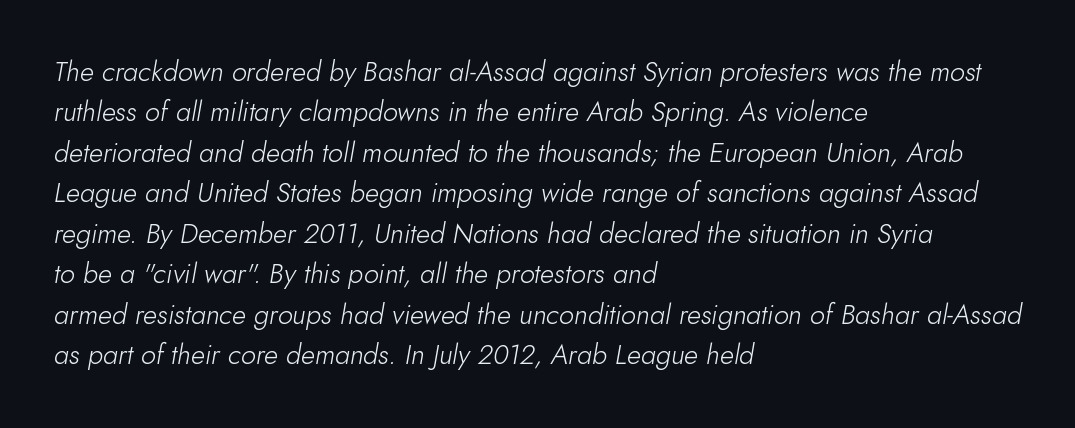
{"italic": "yes", "lean": "right", "slant_degrees": 10, "bold": "no", "underline": "no", "align": "left", "line_spacing": "normal", "line_spacing_ratio": 1.5, "letter_spacing": "normal", "letter_spacing_em": 0.0, "glyph_px": 27}
